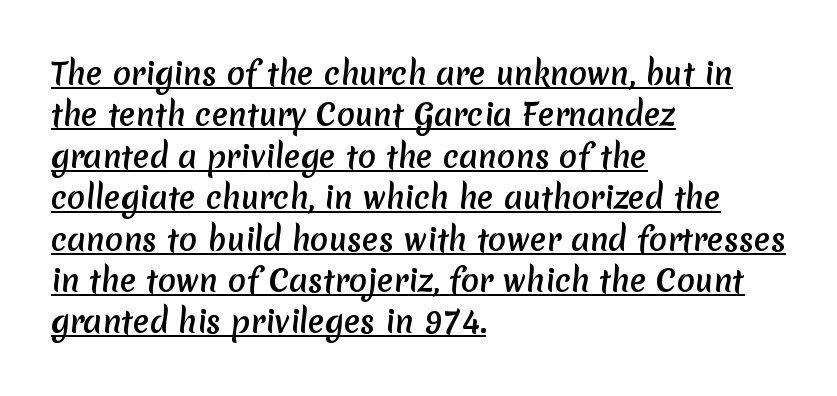
{"serif": "no", "width": "normal", "stroke_contrast": "medium", "x_height": "medium", "monospaced": "no", "underline": "yes", "align": "left", "line_spacing": "normal", "line_spacing_ratio": 1.38, "letter_spacing": "normal", "letter_spacing_em": 0.0, "glyph_px": 30}
